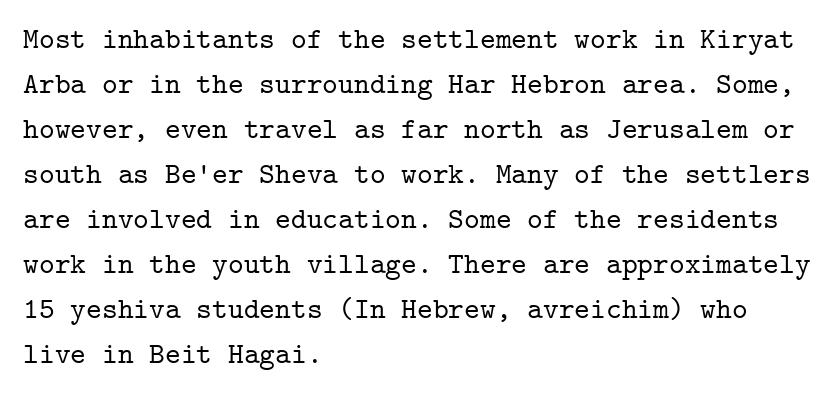
Compared with typical body copy, the letter spacing here is the same. A classic flush-left, rag-right setting is used for this passage. Only glyphs here, with clear space below each row. Spacing verdict: monospaced, one width for all characters. Typographically, this falls in the serif category.
